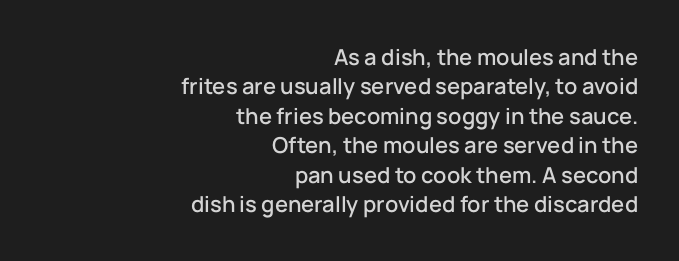
Q: Is the text italic (slanted)? A: No, it is upright.
Q: Is the text underlined? A: No.
Q: How is the paragraph aligned? A: Right-aligned.
Q: Is the spacing between letters normal or unusually wide? A: Normal.
Q: Is the spacing between lines tight, normal or loose? A: Normal.
